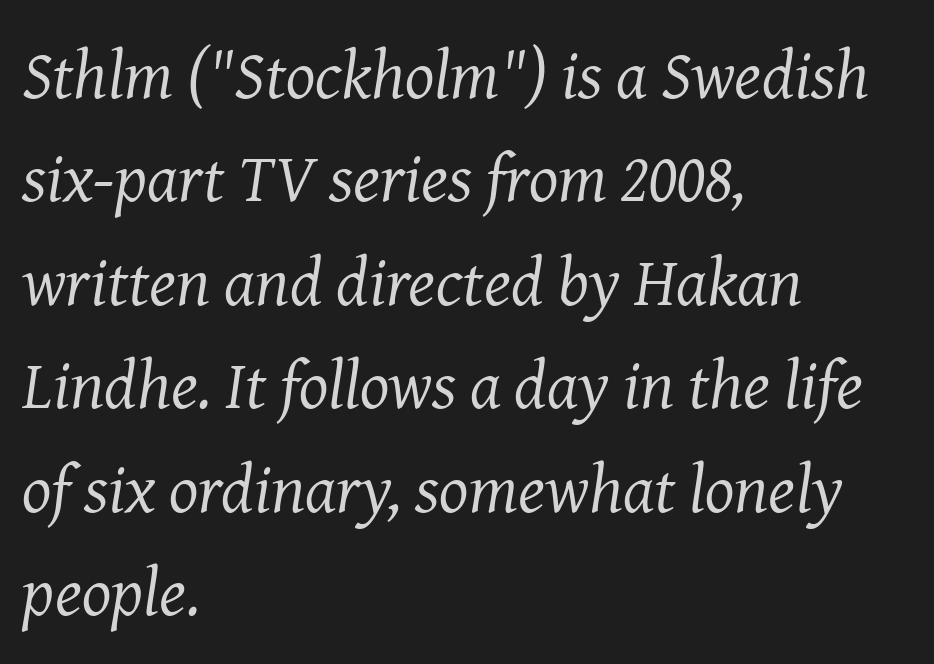
The image shows 69 px regular-weight serif type, italic (leaning right); set left-aligned, normal line spacing (1.5x), normal letter spacing, not underlined; medium stroke contrast and a medium x-height.
